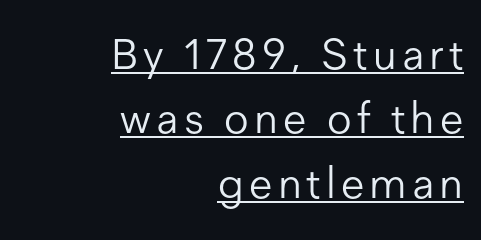
{"serif": "no", "italic": "no", "bold": "no", "weight": "light", "width": "normal", "stroke_contrast": "low", "x_height": "medium", "monospaced": "no", "underline": "yes", "align": "right", "line_spacing": "normal", "line_spacing_ratio": 1.5, "glyph_px": 43}
